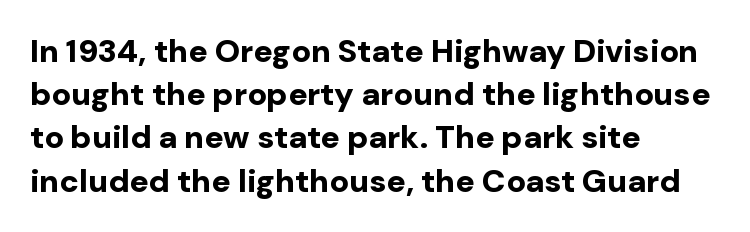
Letter spacing: default. One-word summary of the alignment: left. Heavy-handed strokes throughout: this text is bold. Decoration check: the copy has no underline. Characters remain perfectly vertical along every line. The passage shown stacks its lines at a standard gap.
